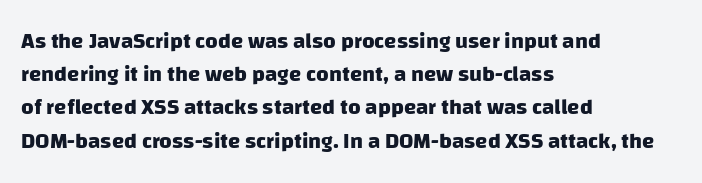
The image shows 22 px bold type; set left-aligned, normal line spacing (1.51x), normal letter spacing, not underlined.
